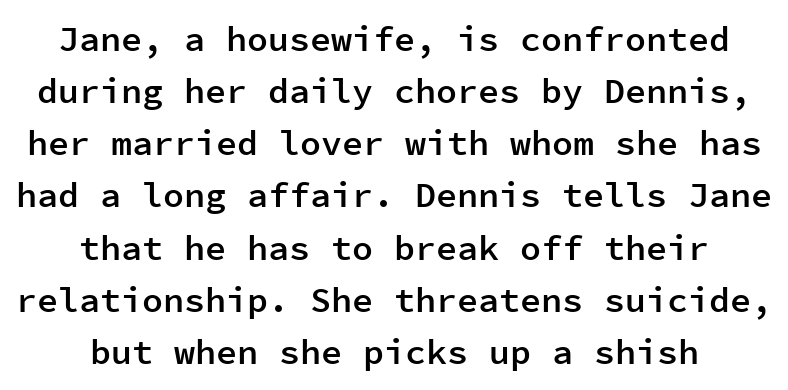
{"serif": "no", "italic": "no", "bold": "semi", "weight": "semibold", "width": "normal", "stroke_contrast": "low", "x_height": "medium", "monospaced": "yes", "underline": "no", "align": "center", "line_spacing": "normal", "line_spacing_ratio": 1.49, "letter_spacing": "normal", "letter_spacing_em": 0.0, "glyph_px": 35}
